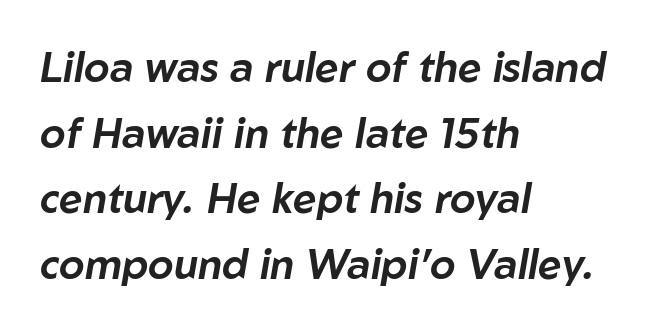
Q: Is the text italic (slanted)? A: Yes, it leans right by about 10 degrees.
Q: Is the text underlined? A: No.
Q: How is the paragraph aligned? A: Left-aligned.
Q: Is the spacing between letters normal or unusually wide? A: Normal.
Q: Is the spacing between lines tight, normal or loose? A: Normal.
Q: Width (condensed, normal, or wide)? A: Normal.
Q: Stroke contrast? A: Low.
Q: x-height? A: Medium.
Q: Monospaced? A: No.
